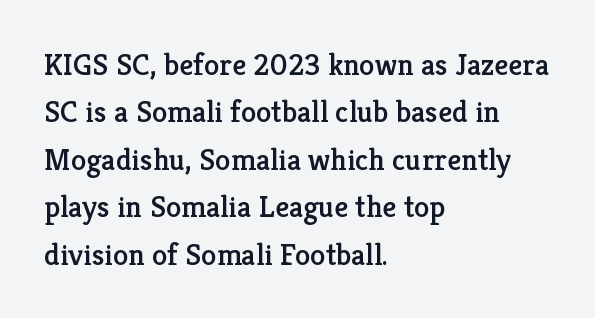
The image shows 31 px serif type, upright; set left-aligned, normal line spacing (1.53x), normal letter spacing, not underlined; low stroke contrast and a medium x-height.
